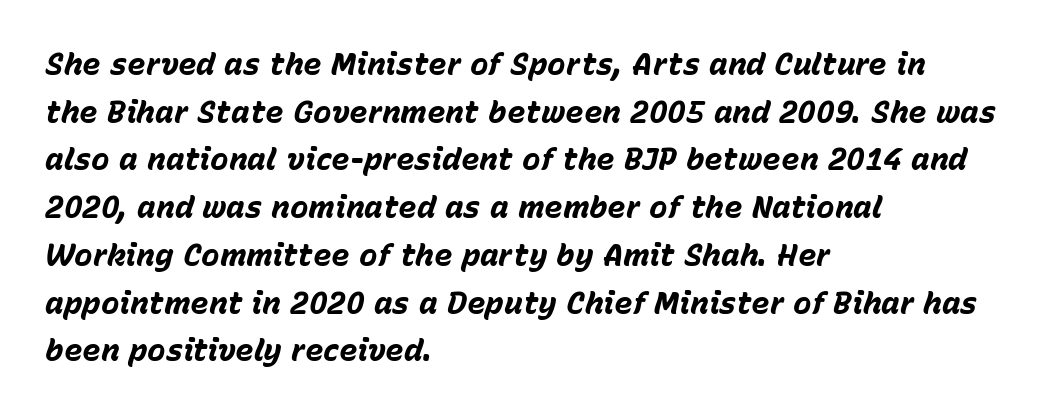
{"italic": "yes", "lean": "right", "slant_degrees": 15, "bold": "yes", "weight": "bold", "width": "normal", "stroke_contrast": "low", "x_height": "medium", "monospaced": "no", "underline": "no", "align": "left", "line_spacing": "normal", "line_spacing_ratio": 1.54, "letter_spacing": "normal", "letter_spacing_em": 0.0, "glyph_px": 31}
